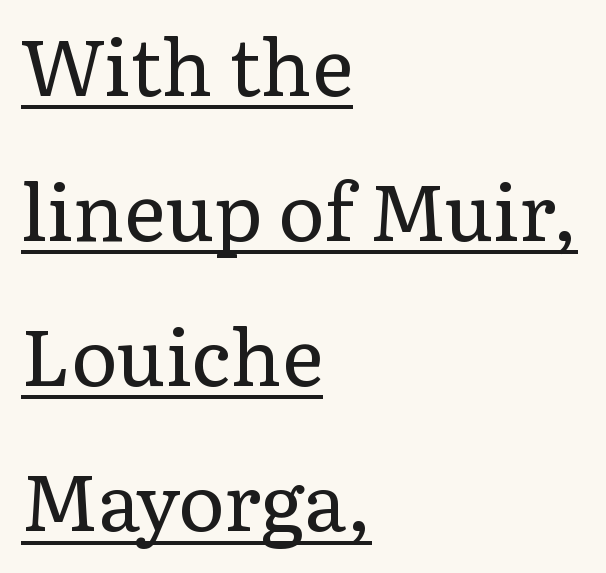
Q: Is the text bold? A: No.
Q: Is the text italic (slanted)? A: No, it is upright.
Q: Is the typeface a serif or a sans-serif typeface? A: Serif.
Q: Is the text underlined? A: Yes.
Q: How is the paragraph aligned? A: Left-aligned.
Q: Is the spacing between letters normal or unusually wide? A: Normal.
Q: Width (condensed, normal, or wide)? A: Normal.
Q: Stroke contrast? A: Low.
Q: x-height? A: Medium.
Q: Monospaced? A: No.
